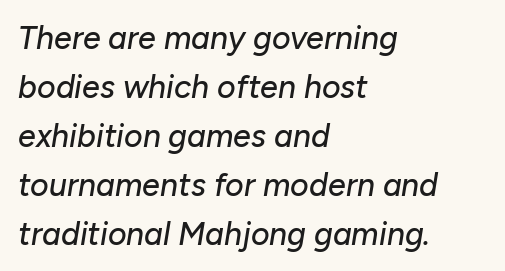
Q: Is the text italic (slanted)? A: Yes, it leans right by about 10 degrees.
Q: Is the text underlined? A: No.
Q: How is the paragraph aligned? A: Left-aligned.
Q: Is the spacing between letters normal or unusually wide? A: Normal.
Q: Is the spacing between lines tight, normal or loose? A: Normal.
Q: Width (condensed, normal, or wide)? A: Normal.
Q: Stroke contrast? A: Low.
Q: x-height? A: Medium.
Q: Monospaced? A: No.
